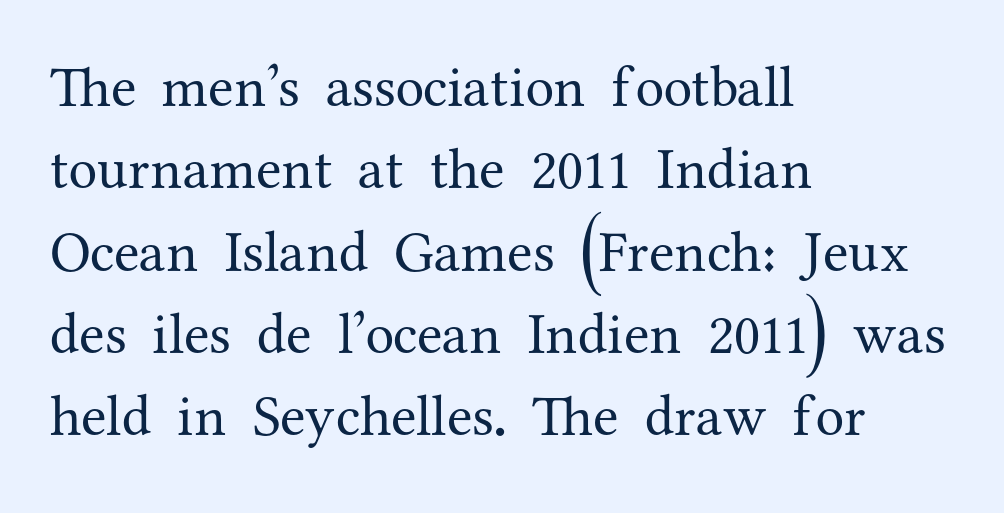
Q: Is the text bold? A: No.
Q: Is the text italic (slanted)? A: No, it is upright.
Q: Is the typeface a serif or a sans-serif typeface? A: Serif.
Q: Is the text underlined? A: No.
Q: How is the paragraph aligned? A: Left-aligned.
Q: Is the spacing between letters normal or unusually wide? A: Normal.
Q: Is the spacing between lines tight, normal or loose? A: Normal.
Q: Width (condensed, normal, or wide)? A: Normal.
Q: Stroke contrast? A: Medium.
Q: x-height? A: Medium.
Q: Monospaced? A: No.
